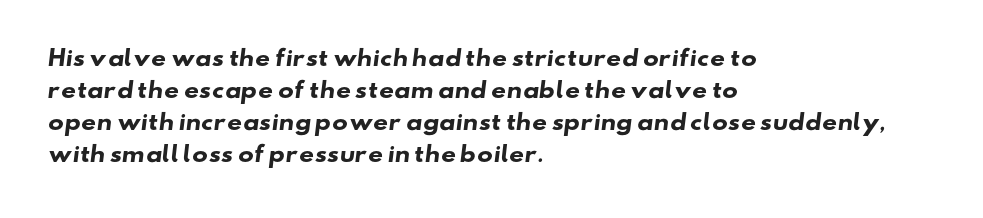
The image shows 21 px bold type; set left-aligned, normal line spacing (1.53x), normal letter spacing, not underlined.
